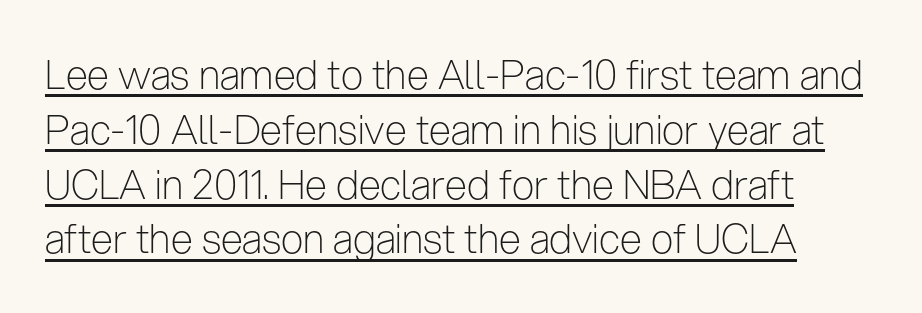
Q: Is the text bold? A: No.
Q: Is the text italic (slanted)? A: No, it is upright.
Q: Is the typeface a serif or a sans-serif typeface? A: Sans-serif.
Q: Is the text underlined? A: Yes.
Q: Is the spacing between letters normal or unusually wide? A: Normal.
Q: Is the spacing between lines tight, normal or loose? A: Normal.
Q: Width (condensed, normal, or wide)? A: Condensed.
Q: Stroke contrast? A: Low.
Q: x-height? A: Medium.
Q: Monospaced? A: No.
